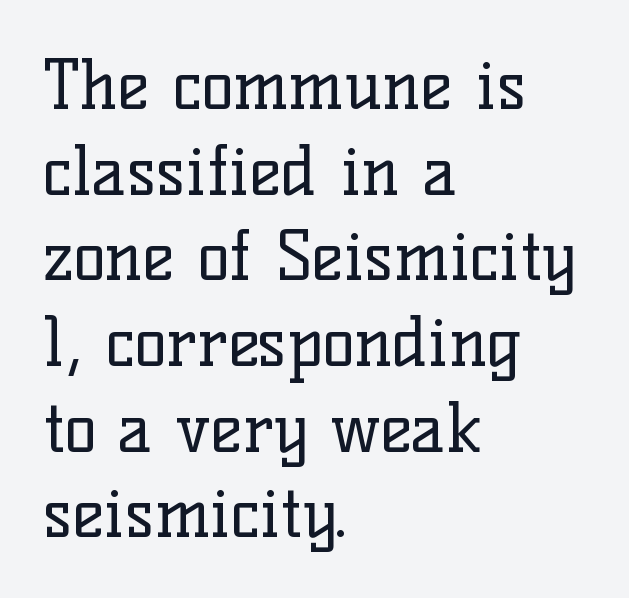
The image shows 68 px regular-weight serif type, upright; set left-aligned, normal line spacing (1.26x), normal letter spacing, not underlined; low stroke contrast and a medium x-height.
